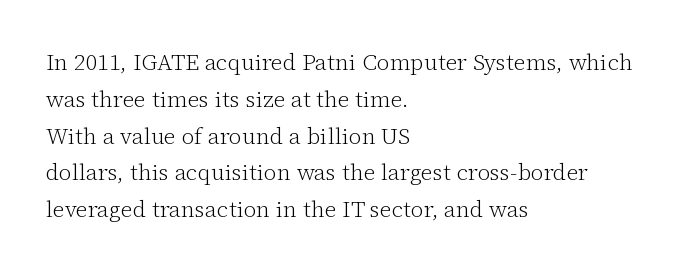
The rendering uses a moderate line-height, typical for paragraphs. The cut favours lightness, reaching ordinary text weight at its darkest. This is roman type, the default non-slanted kind. A student would call this left alignment; a typographer would say flush left, rag right. Honestly, there is no underline to notice here at all. The letterforms sit shoulder to shoulder at normal distance.
